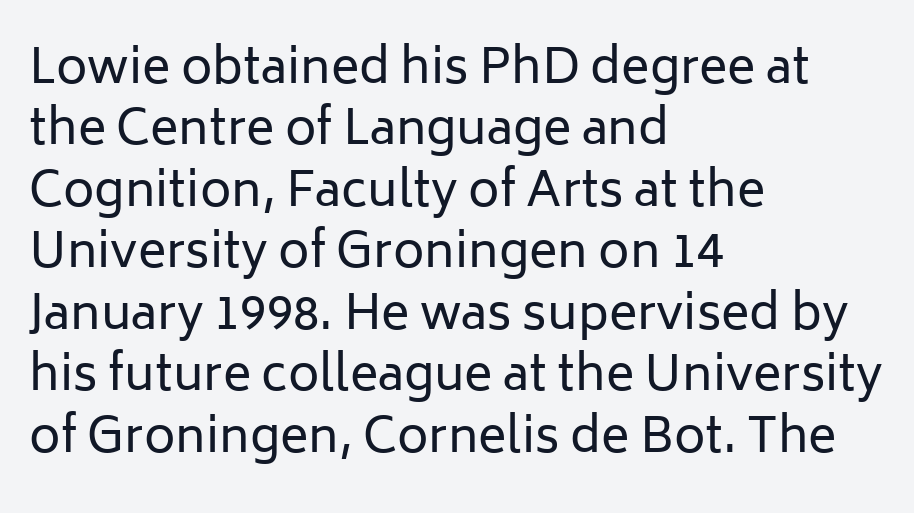
Q: Is the text bold? A: No.
Q: Is the text italic (slanted)? A: No, it is upright.
Q: Is the typeface a serif or a sans-serif typeface? A: Sans-serif.
Q: Is the text underlined? A: No.
Q: How is the paragraph aligned? A: Left-aligned.
Q: Is the spacing between letters normal or unusually wide? A: Normal.
Q: Is the spacing between lines tight, normal or loose? A: Normal.
Q: Width (condensed, normal, or wide)? A: Normal.
Q: Stroke contrast? A: Low.
Q: x-height? A: Medium.
Q: Monospaced? A: No.
